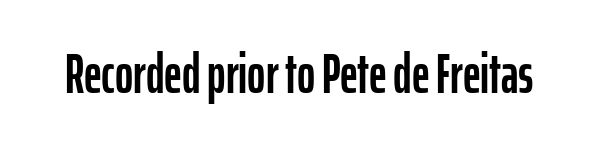
Q: Is the text italic (slanted)? A: No, it is upright.
Q: Is the typeface a serif or a sans-serif typeface? A: Sans-serif.
Q: Is the text underlined? A: No.
Q: Is the spacing between letters normal or unusually wide? A: Normal.
Q: Width (condensed, normal, or wide)? A: Condensed.
Q: Stroke contrast? A: Low.
Q: x-height? A: Medium.
Q: Monospaced? A: No.
